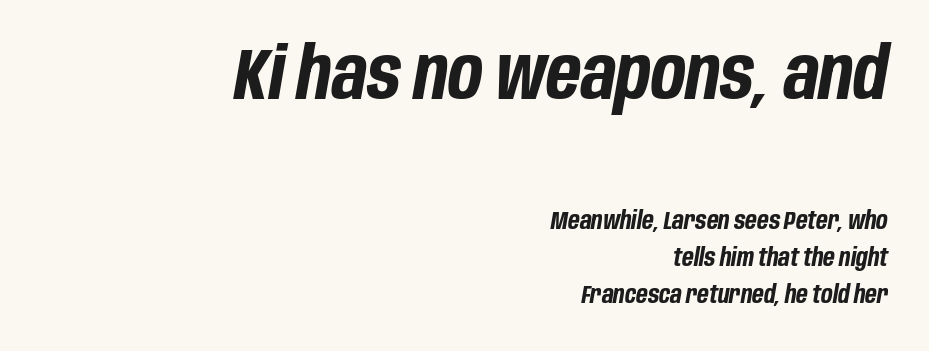
{"italic": "yes", "lean": "right", "slant_degrees": 10, "bold": "yes", "weight": "bold", "width": "condensed", "stroke_contrast": "low", "x_height": "large", "monospaced": "no", "underline": "no", "align": "right", "line_spacing": "normal", "line_spacing_ratio": 1.54, "letter_spacing": "normal", "letter_spacing_em": 0.0, "larger_block": "first", "size_ratio": 3.0, "glyph_px": 72}
